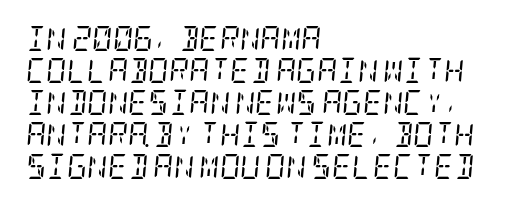
{"italic": "yes", "lean": "right", "slant_degrees": 5, "bold": "no", "underline": "no", "align": "left", "line_spacing": "normal", "line_spacing_ratio": 1.28, "letter_spacing": "normal", "letter_spacing_em": 0.0, "glyph_px": 25}
